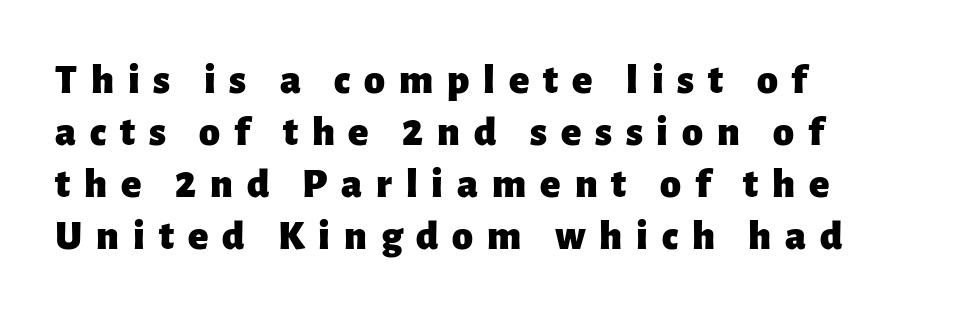
The image shows 42 px heavy sans-serif type, upright; set left-aligned, line spacing 1.24x, unusually wide letter spacing (+0.33 em), not underlined; low stroke contrast and a medium x-height.
